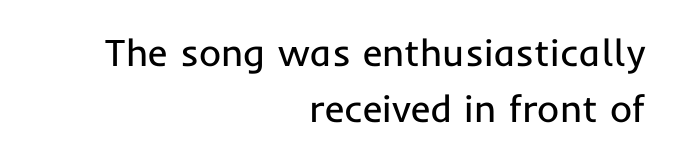
Q: Is the text bold? A: No.
Q: Is the text italic (slanted)? A: No, it is upright.
Q: Is the typeface a serif or a sans-serif typeface? A: Sans-serif.
Q: Is the text underlined? A: No.
Q: How is the paragraph aligned? A: Right-aligned.
Q: Is the spacing between letters normal or unusually wide? A: Normal.
Q: Is the spacing between lines tight, normal or loose? A: Normal.
Q: Width (condensed, normal, or wide)? A: Normal.
Q: Stroke contrast? A: Low.
Q: x-height? A: Medium.
Q: Monospaced? A: No.
